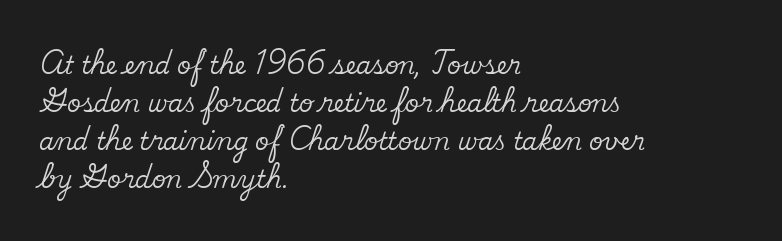
The image shows 24 px text type; set left-aligned, normal line spacing (1.59x), normal letter spacing, not underlined.
